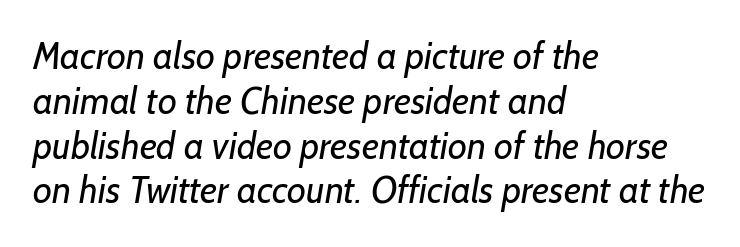
Q: Is the text bold? A: No.
Q: Is the typeface a serif or a sans-serif typeface? A: Sans-serif.
Q: Is the text underlined? A: No.
Q: How is the paragraph aligned? A: Left-aligned.
Q: Is the spacing between letters normal or unusually wide? A: Normal.
Q: Width (condensed, normal, or wide)? A: Normal.
Q: Stroke contrast? A: Low.
Q: x-height? A: Medium.
Q: Monospaced? A: No.
